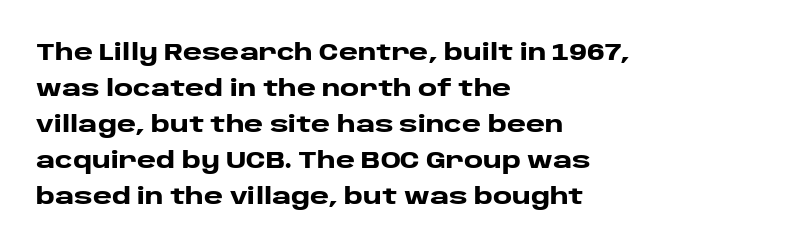
{"italic": "no", "bold": "yes", "underline": "no", "align": "left", "line_spacing": "normal", "line_spacing_ratio": 1.56, "letter_spacing": "normal", "letter_spacing_em": 0.0, "glyph_px": 23}
